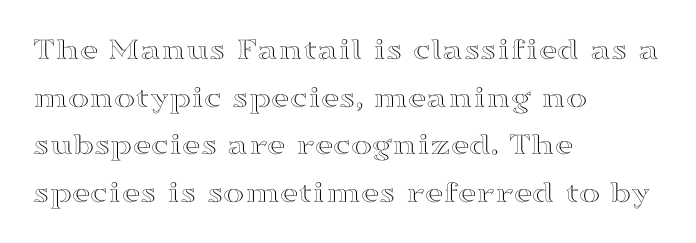
Q: Is the text italic (slanted)? A: No, it is upright.
Q: Is the text underlined? A: No.
Q: How is the paragraph aligned? A: Left-aligned.
Q: Is the spacing between letters normal or unusually wide? A: Normal.
Q: Is the spacing between lines tight, normal or loose? A: Normal.
Q: Width (condensed, normal, or wide)? A: Wide.
Q: x-height? A: Medium.
Q: Monospaced? A: No.
